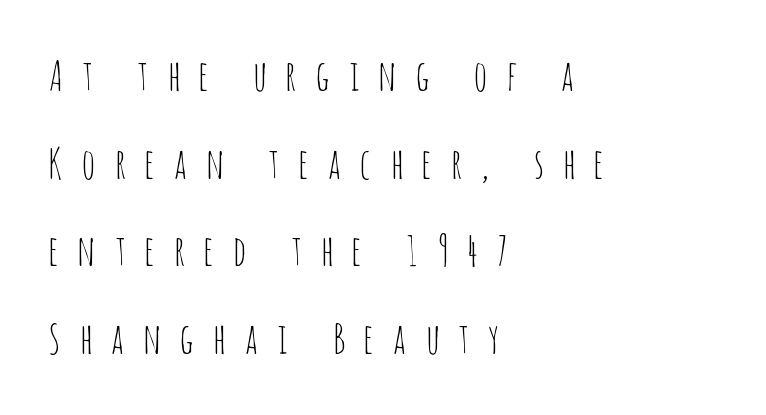
Q: Is the text bold? A: No.
Q: Is the text italic (slanted)? A: No, it is upright.
Q: Is the typeface a serif or a sans-serif typeface? A: Sans-serif.
Q: Is the text underlined? A: No.
Q: How is the paragraph aligned? A: Left-aligned.
Q: Is the spacing between letters normal or unusually wide? A: Unusually wide.
Q: Is the spacing between lines tight, normal or loose? A: Loose.
Q: Width (condensed, normal, or wide)? A: Condensed.
Q: Stroke contrast? A: Low.
Q: x-height? A: Large.
Q: Monospaced? A: No.
